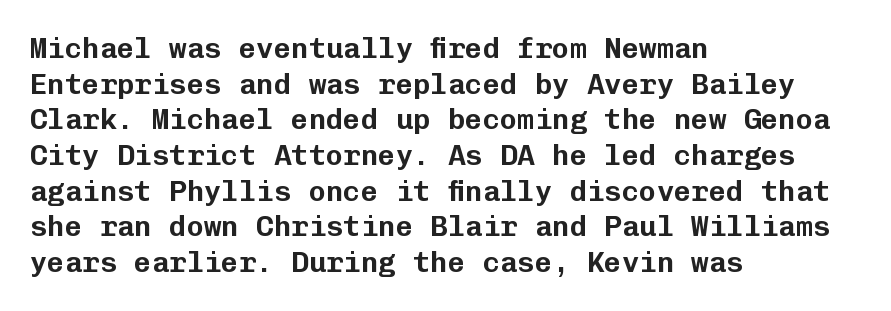
Q: Is the text italic (slanted)? A: No, it is upright.
Q: Is the typeface a serif or a sans-serif typeface? A: Sans-serif.
Q: Is the text underlined? A: No.
Q: How is the paragraph aligned? A: Left-aligned.
Q: Is the spacing between letters normal or unusually wide? A: Normal.
Q: Width (condensed, normal, or wide)? A: Normal.
Q: Stroke contrast? A: Low.
Q: x-height? A: Medium.
Q: Monospaced? A: Yes.
